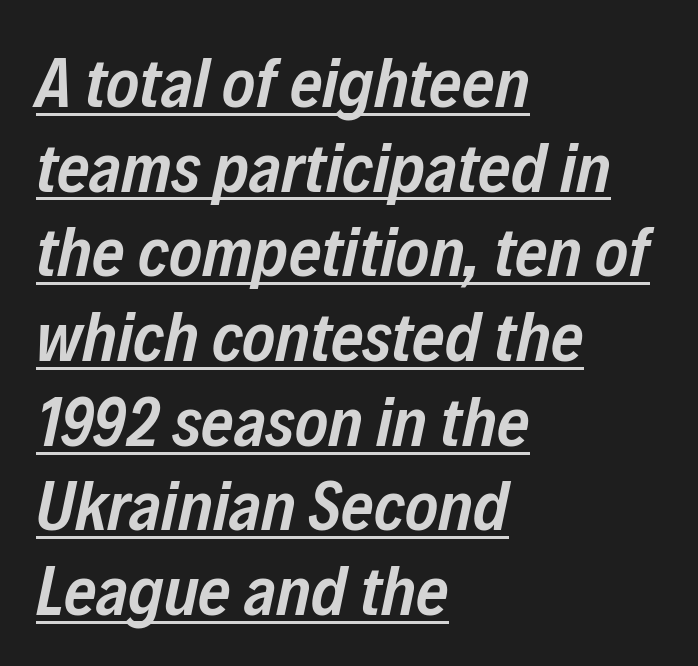
The image shows 70 px semibold, condensed type, italic (leaning right); set left-aligned, line spacing 1.21x, normal letter spacing, underlined; low stroke contrast and a medium x-height.
